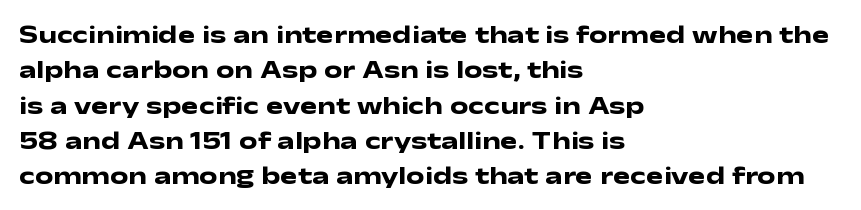
{"italic": "no", "bold": "yes", "underline": "no", "align": "left", "line_spacing": "normal", "line_spacing_ratio": 1.36, "letter_spacing": "normal", "letter_spacing_em": 0.0, "glyph_px": 26}
